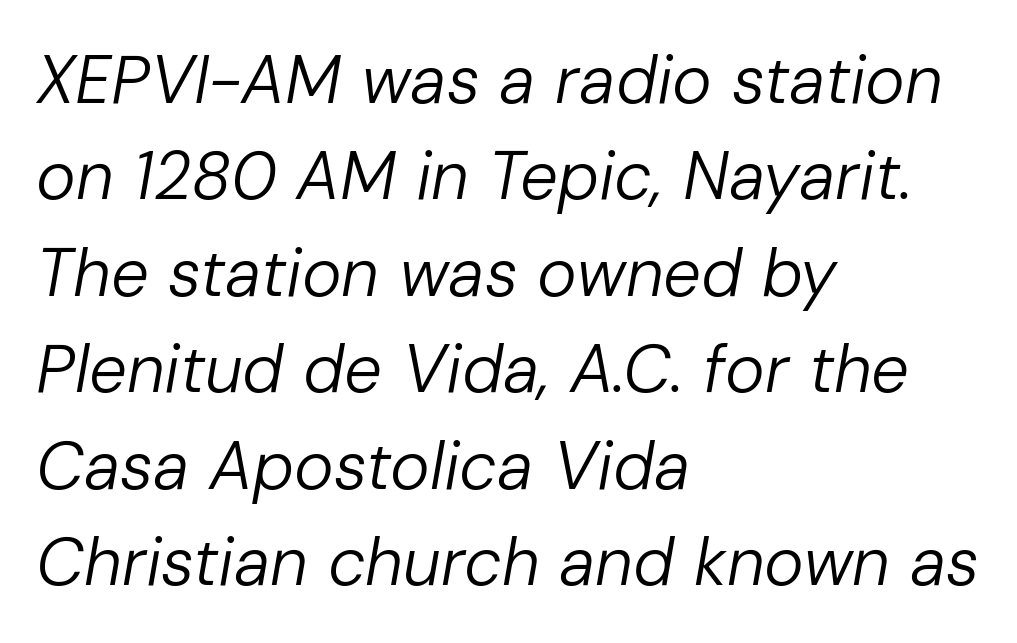
{"italic": "yes", "lean": "right", "slant_degrees": 10, "bold": "no", "weight": "regular", "width": "normal", "stroke_contrast": "low", "x_height": "medium", "monospaced": "no", "underline": "no", "align": "left", "line_spacing": "normal", "line_spacing_ratio": 1.44, "letter_spacing": "normal", "letter_spacing_em": 0.0, "glyph_px": 67}
